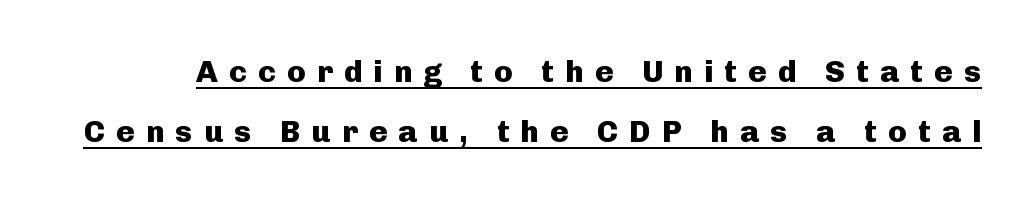
{"serif": "no", "italic": "no", "bold": "yes", "weight": "heavy", "width": "normal", "stroke_contrast": "low", "x_height": "medium", "monospaced": "no", "underline": "yes", "line_spacing": "loose", "line_spacing_ratio": 1.95, "letter_spacing": "wide", "letter_spacing_em": 0.36, "glyph_px": 31}
